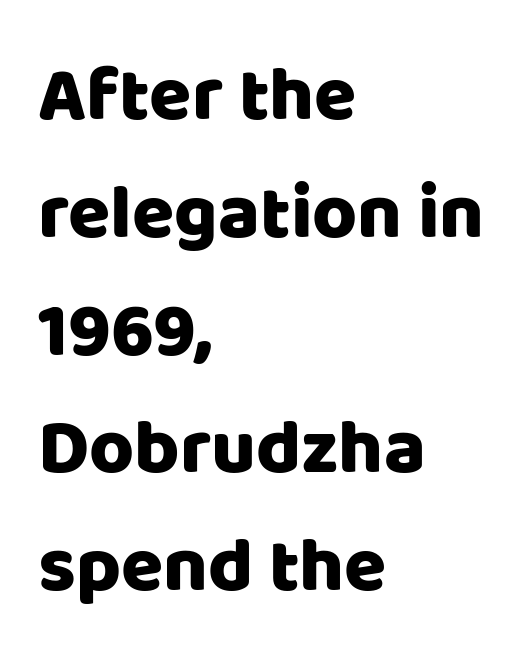
To sum up the face: it is a sans, with no serifs. A typesetter would mark this as roman, not italic. This sample uses plain, unmodified letter spacing. The compositor pushed each line to the left boundary.
